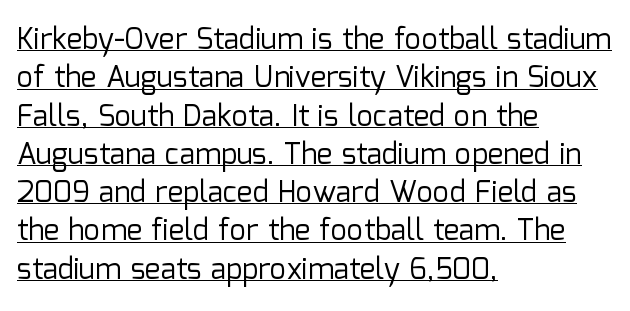
The image shows 29 px regular-weight sans-serif type, upright; set left-aligned, normal line spacing (1.32x), normal letter spacing, underlined; low stroke contrast and a medium x-height.
